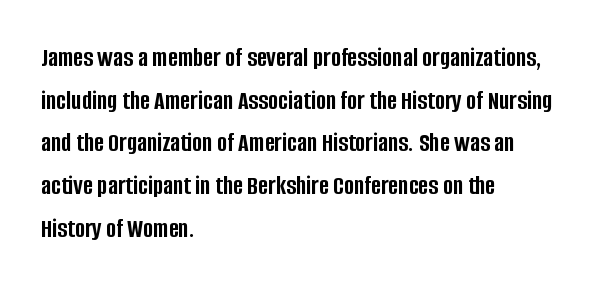
The image shows 27 px bold type, upright; set left-aligned, normal line spacing (1.58x), normal letter spacing, not underlined.
